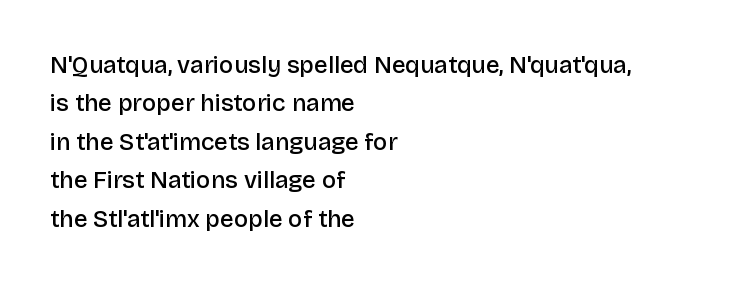
Q: Is the text bold? A: Semi-bold.
Q: Is the text italic (slanted)? A: No, it is upright.
Q: Is the text underlined? A: No.
Q: How is the paragraph aligned? A: Left-aligned.
Q: Is the spacing between letters normal or unusually wide? A: Normal.
Q: Is the spacing between lines tight, normal or loose? A: Normal.
